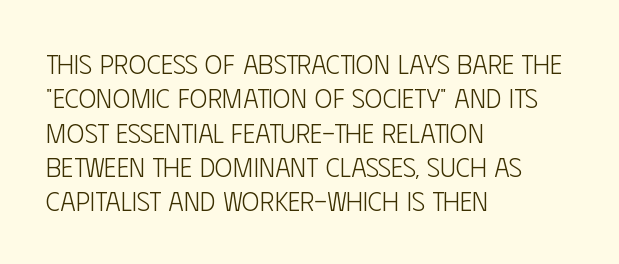
The letterforms sit at book weight or below. Honestly, the letter spacing is just normal — you wouldn't notice it. The type sits square on the baseline with zero lean. Unmarked baselines from the first word to the last. The text block is weighted toward the left margin, trailing off unevenly rightward. The designer left line spacing at the default.
